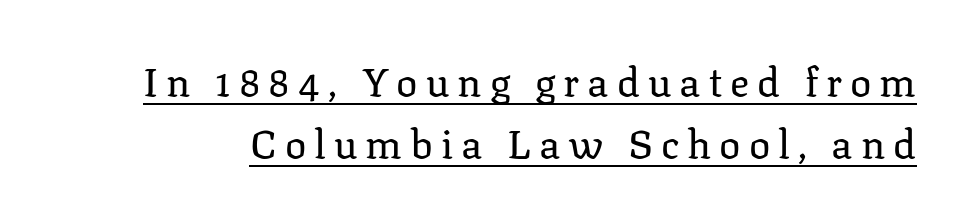
Look at the bottom of the vertical strokes: they flare into serifs here. A typesetter would call this heavily tracked-out type. These lines were composed using upright roman letters. Normally led — the rows are evenly, conventionally spaced.
